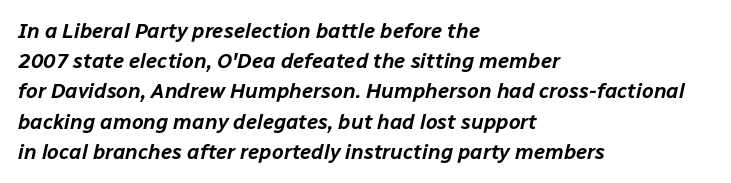
Q: Is the text italic (slanted)? A: Yes, it leans right by about 12 degrees.
Q: Is the text underlined? A: No.
Q: How is the paragraph aligned? A: Left-aligned.
Q: Is the spacing between letters normal or unusually wide? A: Normal.
Q: Is the spacing between lines tight, normal or loose? A: Normal.
